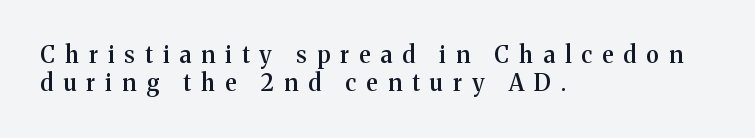
{"italic": "no", "bold": "semi", "underline": "no", "align": "left", "line_spacing_ratio": 1.2, "letter_spacing": "wide", "letter_spacing_em": 0.44, "glyph_px": 23}
